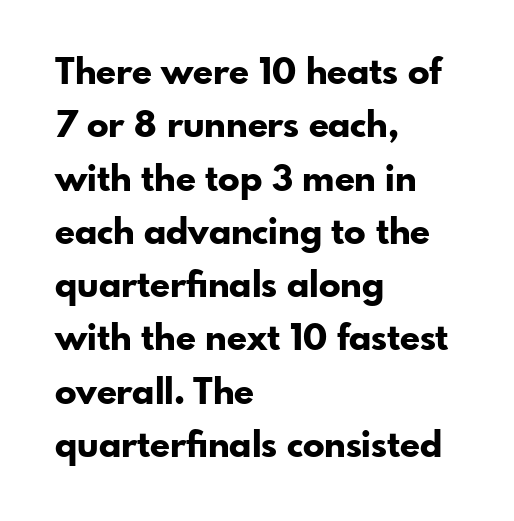
Regarding leading, the lines here are spaced in the standard way. Think of a printed novel: that variable character pitch is what you see here. Typesetter's note: full bold, strokes at maximum text heaviness. Every character sits straight up, as roman type does. Lines of text with bare space underneath.
